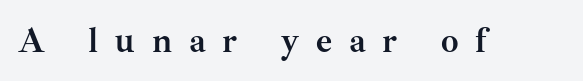
Q: Is the text bold? A: Yes.
Q: Is the text italic (slanted)? A: No, it is upright.
Q: Is the typeface a serif or a sans-serif typeface? A: Serif.
Q: Is the text underlined? A: No.
Q: Is the spacing between letters normal or unusually wide? A: Unusually wide.
Q: Width (condensed, normal, or wide)? A: Normal.
Q: Stroke contrast? A: Medium.
Q: x-height? A: Small.
Q: Monospaced? A: No.
